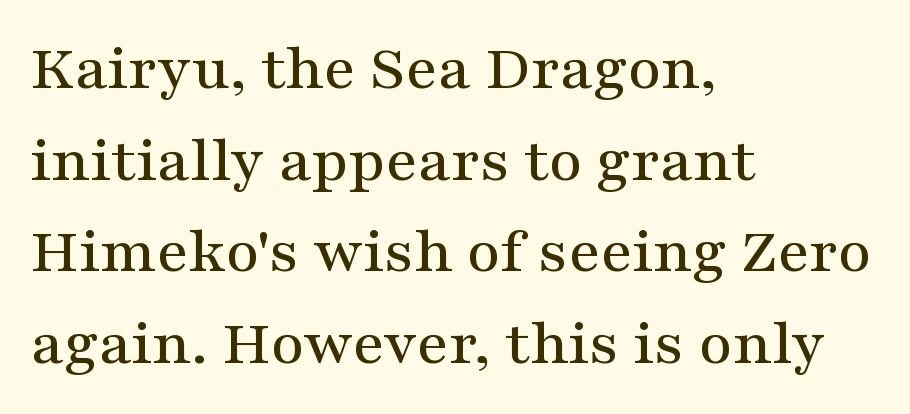
The image shows 65 px wide serif type, upright; set left-aligned, normal line spacing (1.41x), normal letter spacing, not underlined; medium stroke contrast and a medium x-height.
